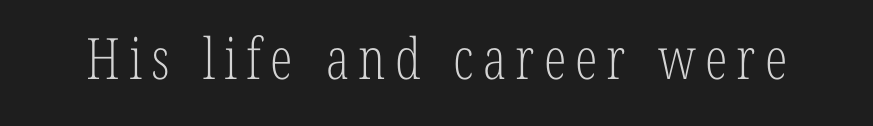
Q: Is the text bold? A: No.
Q: Is the text italic (slanted)? A: No, it is upright.
Q: Is the typeface a serif or a sans-serif typeface? A: Serif.
Q: Is the text underlined? A: No.
Q: Width (condensed, normal, or wide)? A: Condensed.
Q: Stroke contrast? A: Low.
Q: x-height? A: Medium.
Q: Monospaced? A: No.
